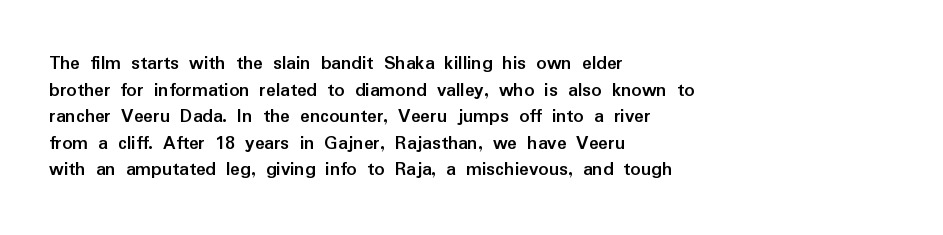
Q: Is the text bold? A: Yes.
Q: Is the text italic (slanted)? A: No, it is upright.
Q: Is the text underlined? A: No.
Q: How is the paragraph aligned? A: Left-aligned.
Q: Is the spacing between letters normal or unusually wide? A: Normal.
Q: Is the spacing between lines tight, normal or loose? A: Normal.
